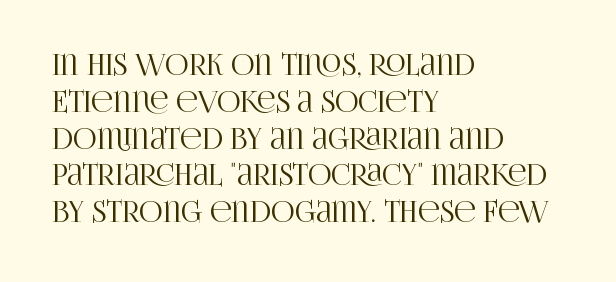
{"serif": "yes", "italic": "no", "width": "condensed", "stroke_contrast": "high", "x_height": "large", "monospaced": "no", "underline": "no", "align": "left", "line_spacing": "normal", "line_spacing_ratio": 1.27, "letter_spacing": "normal", "letter_spacing_em": 0.0, "glyph_px": 29}
